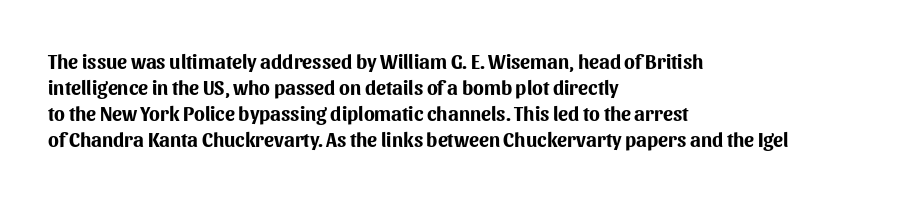
The image shows 20 px bold type, upright; set left-aligned, normal line spacing (1.3x), normal letter spacing, not underlined.
